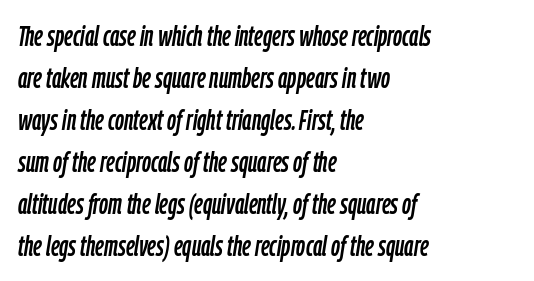
Q: Is the text italic (slanted)? A: Yes, it leans right by about 9 degrees.
Q: Is the text underlined? A: No.
Q: How is the paragraph aligned? A: Left-aligned.
Q: Is the spacing between letters normal or unusually wide? A: Normal.
Q: Is the spacing between lines tight, normal or loose? A: Normal.
Q: Width (condensed, normal, or wide)? A: Condensed.
Q: Stroke contrast? A: Low.
Q: x-height? A: Medium.
Q: Monospaced? A: No.
